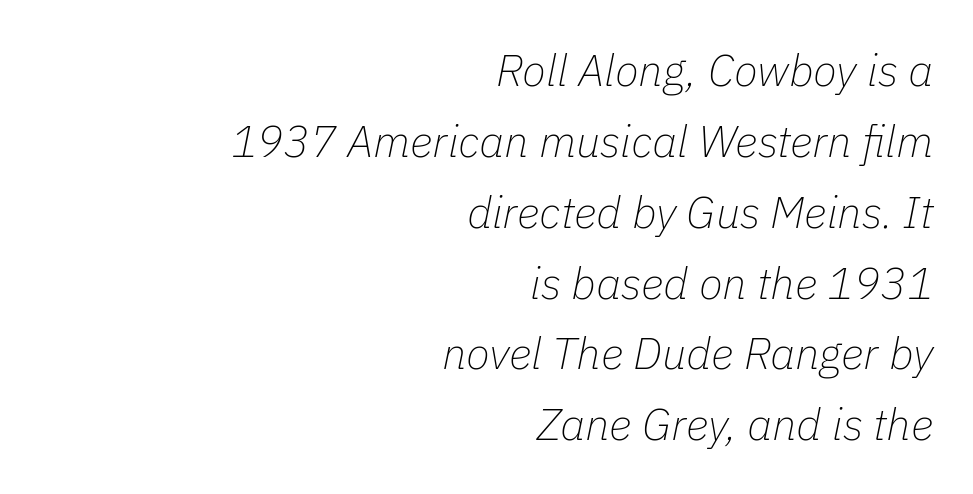
Q: Is the text bold? A: No.
Q: Is the text italic (slanted)? A: Yes, it leans right by about 11 degrees.
Q: Is the text underlined? A: No.
Q: How is the paragraph aligned? A: Right-aligned.
Q: Is the spacing between letters normal or unusually wide? A: Normal.
Q: Is the spacing between lines tight, normal or loose? A: Normal.
Q: Width (condensed, normal, or wide)? A: Normal.
Q: Stroke contrast? A: Low.
Q: x-height? A: Medium.
Q: Monospaced? A: No.
